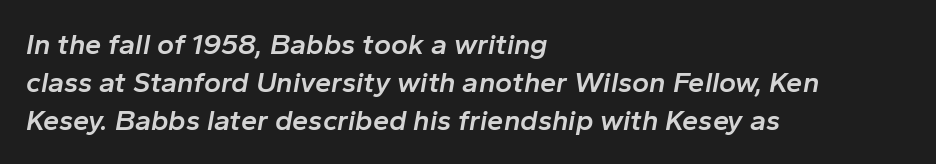
Is the letter spacing exaggerated? No — it looks like the ordinary default. This sample keeps an unexceptional amount of space between lines. Think of a printed novel: that variable character pitch is what you see here. Each line starts at the same left margin while the right side varies.
